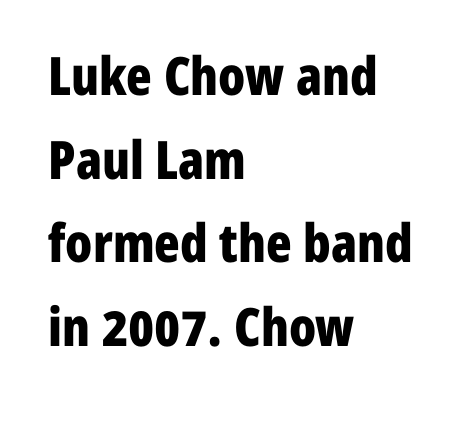
A classic flush-left, rag-right setting is used for this passage. The font's upright variant was chosen for this text. Look at the bottom of the vertical strokes: they stop flat, with no serifs. Weight check: bold — yes, fully.
